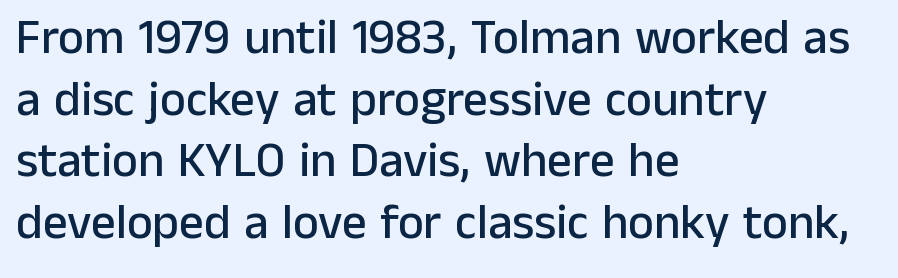
Q: Is the text italic (slanted)? A: No, it is upright.
Q: Is the typeface a serif or a sans-serif typeface? A: Sans-serif.
Q: Is the text underlined? A: No.
Q: How is the paragraph aligned? A: Left-aligned.
Q: Is the spacing between letters normal or unusually wide? A: Normal.
Q: Is the spacing between lines tight, normal or loose? A: Normal.
Q: Width (condensed, normal, or wide)? A: Normal.
Q: Stroke contrast? A: Low.
Q: x-height? A: Medium.
Q: Monospaced? A: No.
